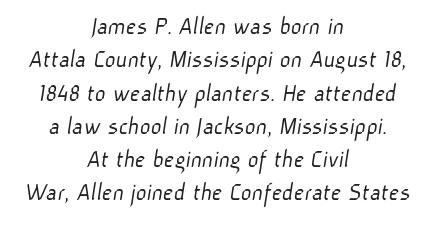
The image shows 26 px text type; set centered, normal line spacing (1.28x), normal letter spacing, not underlined.
